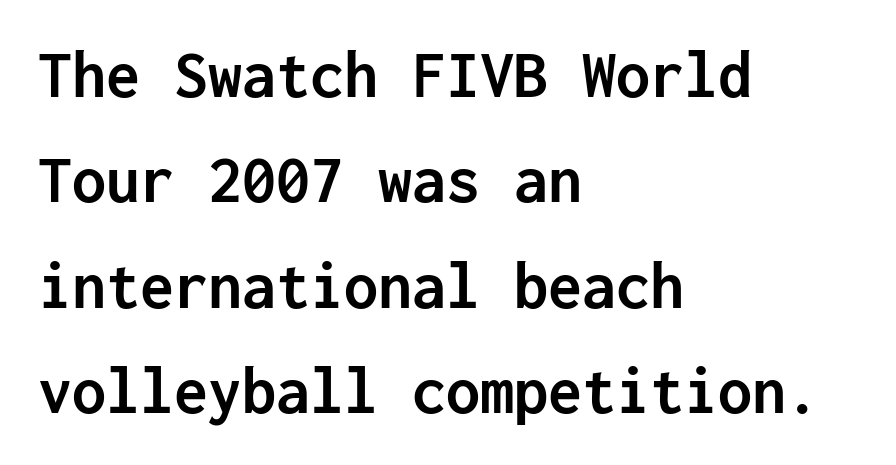
Teacher's note: observe the even left margin — that is flush-left alignment. Regarding serifs, this sample does without them. Do the letters lean? They stand straight. Each new line begins a customary step beneath the previous one. Beneath every word, the page is bare. Is this a fixed-width face? Yes — each glyph sits in an identical cell.
